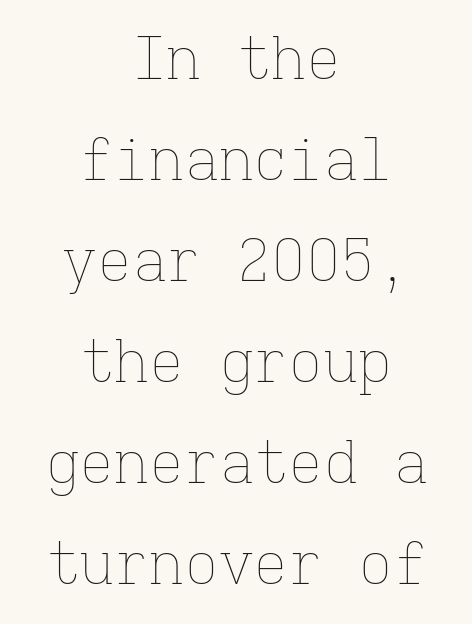
Q: Is the text bold? A: No.
Q: Is the text italic (slanted)? A: No, it is upright.
Q: Is the text underlined? A: No.
Q: How is the paragraph aligned? A: Centered.
Q: Is the spacing between letters normal or unusually wide? A: Normal.
Q: Width (condensed, normal, or wide)? A: Normal.
Q: Stroke contrast? A: Low.
Q: x-height? A: Medium.
Q: Monospaced? A: Yes.
